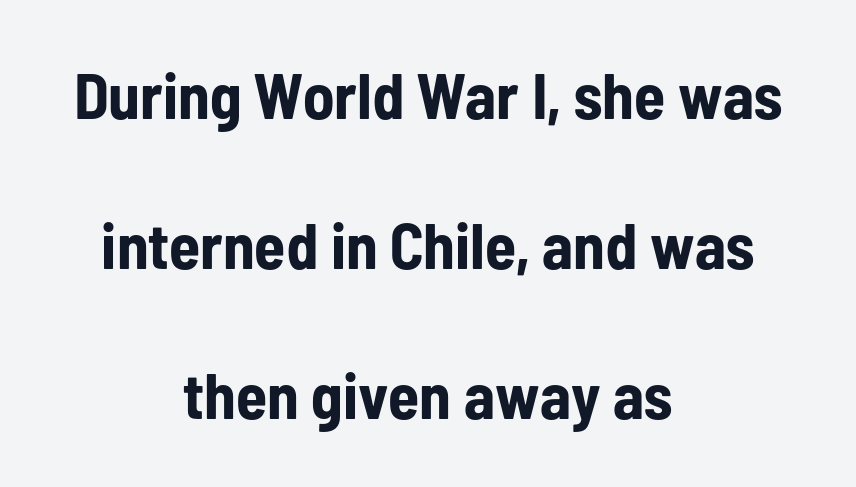
Q: Is the text bold? A: Yes.
Q: Is the text italic (slanted)? A: No, it is upright.
Q: Is the typeface a serif or a sans-serif typeface? A: Sans-serif.
Q: Is the text underlined? A: No.
Q: How is the paragraph aligned? A: Centered.
Q: Is the spacing between letters normal or unusually wide? A: Normal.
Q: Is the spacing between lines tight, normal or loose? A: Loose.
Q: Width (condensed, normal, or wide)? A: Condensed.
Q: Stroke contrast? A: Low.
Q: x-height? A: Medium.
Q: Monospaced? A: No.
